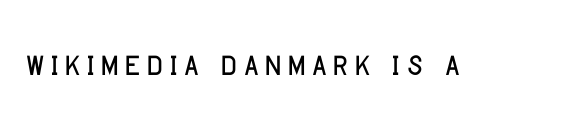
Stroke terminals: plain, sans-serif. The space directly below the letters is spotless. These lines are rendered in a variable-pitch font. The letters stand straight up with perfectly vertical stems.
